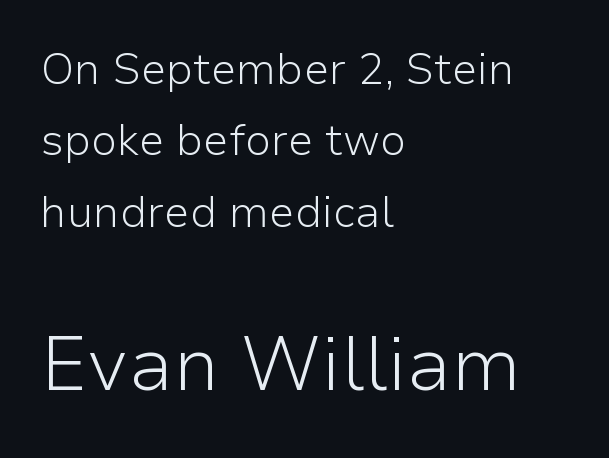
{"serif": "no", "italic": "no", "bold": "no", "weight": "light", "width": "normal", "stroke_contrast": "low", "x_height": "medium", "monospaced": "no", "underline": "no", "align": "left", "line_spacing": "normal", "line_spacing_ratio": 1.66, "letter_spacing": "normal", "letter_spacing_em": 0.0, "larger_block": "second", "size_ratio": 1.74, "glyph_px": 75}
